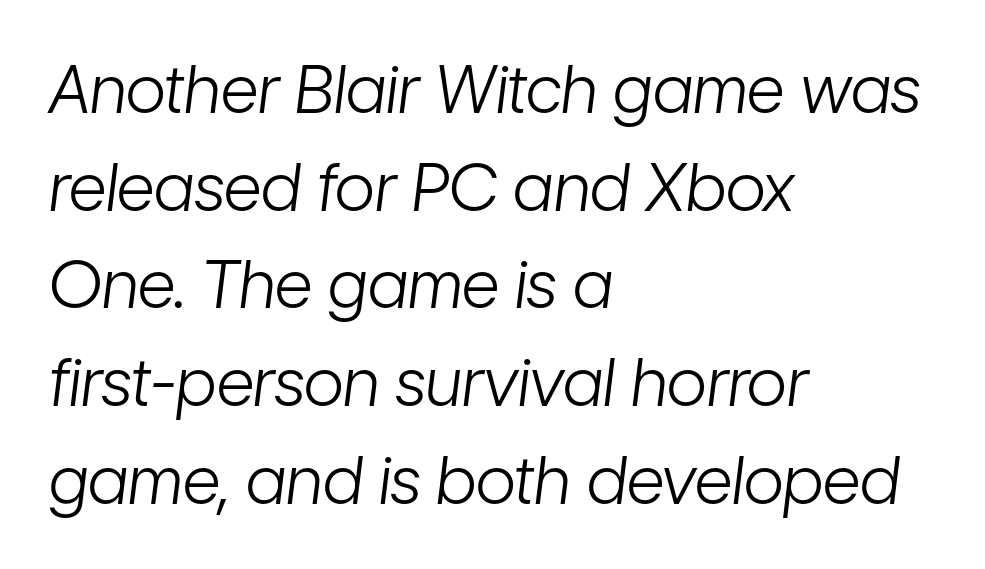
{"italic": "yes", "lean": "right", "slant_degrees": 7, "bold": "no", "weight": "light", "width": "condensed", "stroke_contrast": "low", "x_height": "medium", "monospaced": "no", "underline": "no", "align": "left", "line_spacing": "normal", "line_spacing_ratio": 1.48, "letter_spacing": "normal", "letter_spacing_em": 0.0, "glyph_px": 66}
